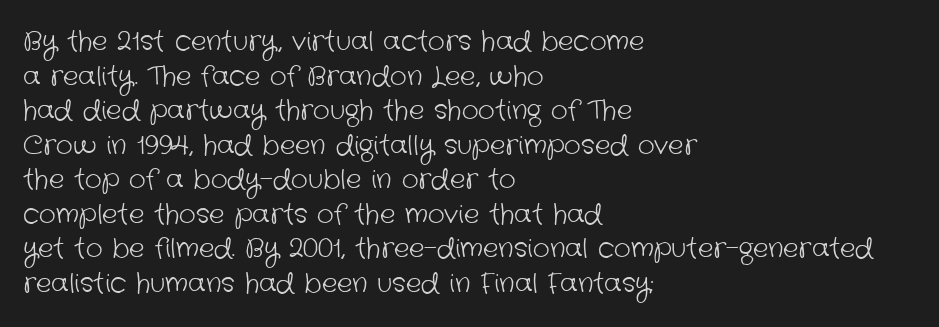
{"bold": "no", "underline": "no", "align": "left", "line_spacing": "normal", "line_spacing_ratio": 1.33, "letter_spacing": "normal", "letter_spacing_em": 0.0, "glyph_px": 26}
